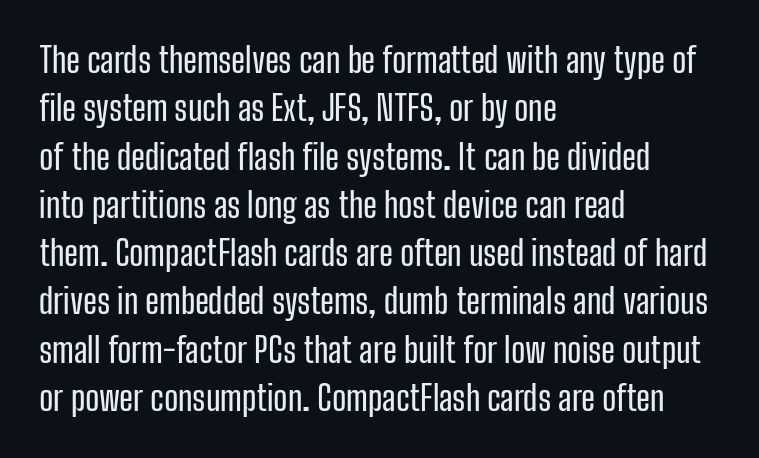
The image shows 34 px condensed sans-serif type, upright; set left-aligned, normal line spacing (1.42x), normal letter spacing, not underlined; low stroke contrast and a medium x-height.
